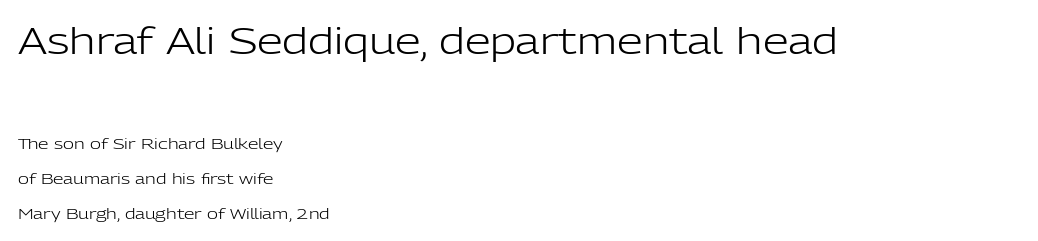
Q: Is the text bold? A: No.
Q: Is the text italic (slanted)? A: No, it is upright.
Q: Is the typeface a serif or a sans-serif typeface? A: Sans-serif.
Q: Is the text underlined? A: No.
Q: How is the paragraph aligned? A: Left-aligned.
Q: Is the spacing between letters normal or unusually wide? A: Normal.
Q: Is the spacing between lines tight, normal or loose? A: Loose.
Q: Which block of text is set in a larger size, the first (top) or the second (bottom)? A: The first (top) one.
Q: Width (condensed, normal, or wide)? A: Normal.
Q: Stroke contrast? A: Low.
Q: x-height? A: Medium.
Q: Monospaced? A: No.
